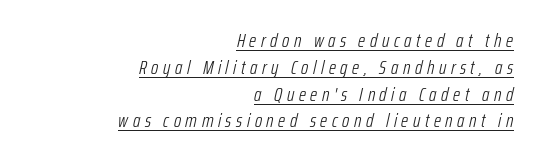
The image shows 20 px text type, italic (leaning right); set right-aligned, normal line spacing (1.34x), unusually wide letter spacing (+0.23 em), underlined.
